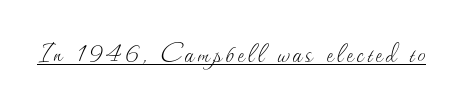
The font is comparable to plain body text, perhaps lighter. These characters rest on top of a visible drawn line. Character widths vary here, with narrow letters taking less room than wide ones.
